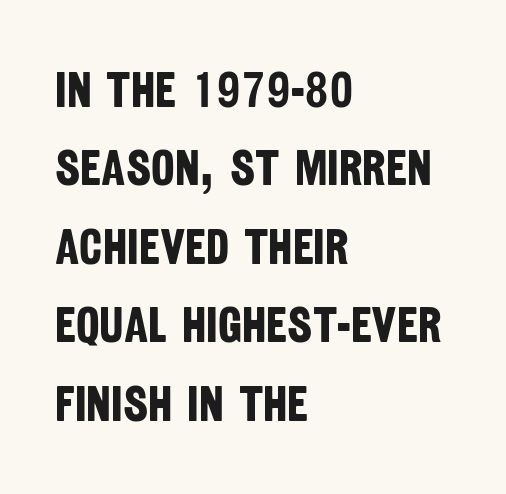
{"serif": "no", "bold": "yes", "weight": "bold", "width": "condensed", "stroke_contrast": "low", "x_height": "large", "monospaced": "no", "underline": "no", "align": "left", "line_spacing": "normal", "line_spacing_ratio": 1.57, "letter_spacing": "normal", "letter_spacing_em": 0.0, "glyph_px": 50}
